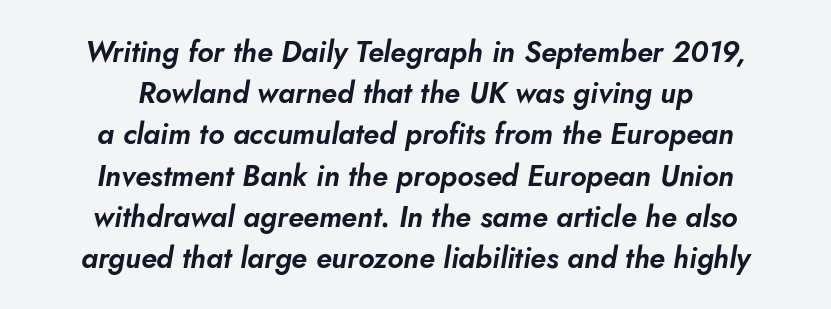
{"italic": "yes", "lean": "right", "slant_degrees": 10, "width": "normal", "stroke_contrast": "low", "x_height": "small", "monospaced": "no", "underline": "no", "align": "center", "line_spacing": "normal", "line_spacing_ratio": 1.42, "letter_spacing": "normal", "letter_spacing_em": 0.0, "glyph_px": 29}
